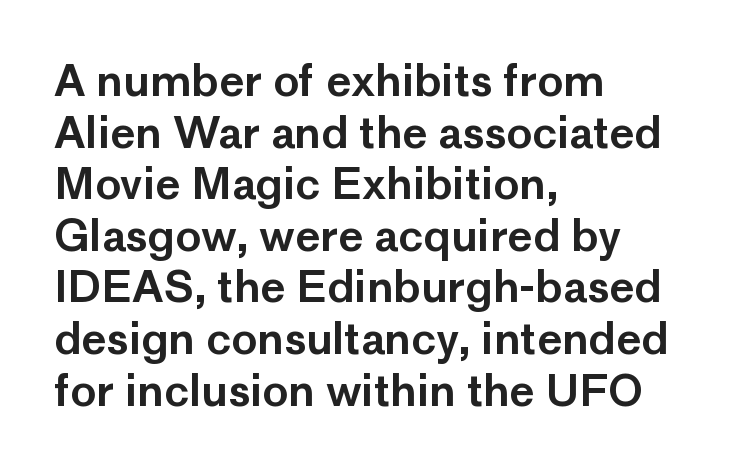
{"serif": "no", "italic": "no", "width": "normal", "stroke_contrast": "low", "x_height": "medium", "monospaced": "no", "underline": "no", "align": "left", "line_spacing_ratio": 1.2, "letter_spacing": "normal", "letter_spacing_em": 0.0, "glyph_px": 43}
